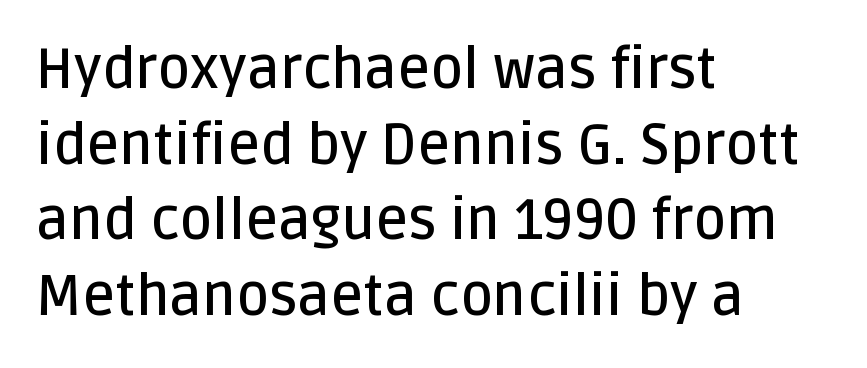
{"serif": "no", "italic": "no", "bold": "semi", "weight": "semibold", "width": "normal", "stroke_contrast": "low", "x_height": "large", "monospaced": "no", "underline": "no", "align": "left", "line_spacing": "normal", "line_spacing_ratio": 1.35, "letter_spacing": "normal", "letter_spacing_em": 0.0, "glyph_px": 56}
